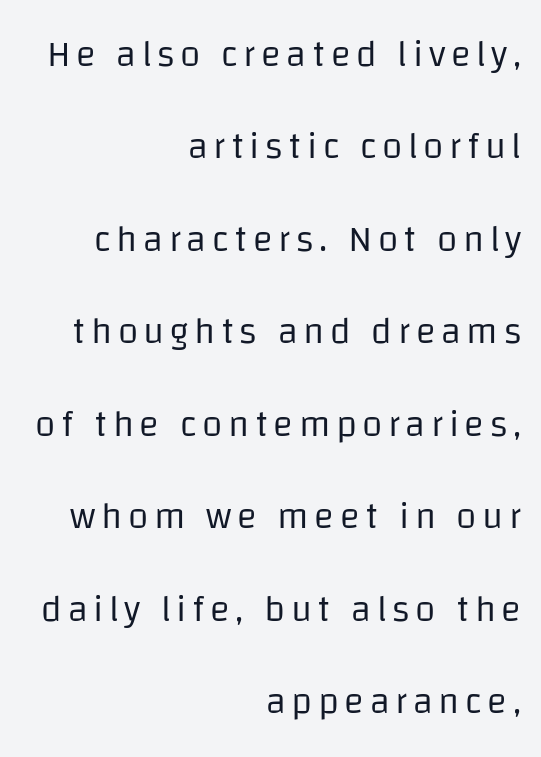
These lines stand farther apart than default settings would place them. Every character sits straight up, as roman type does. You could not count columns in this text — the font is proportionally spaced. Nothing sits at the stroke ends, so this counts as sans-serif. Unbolded letterforms with no extra heft. Compared with a flush-left layout, this one pins lines to the opposite, right side.
